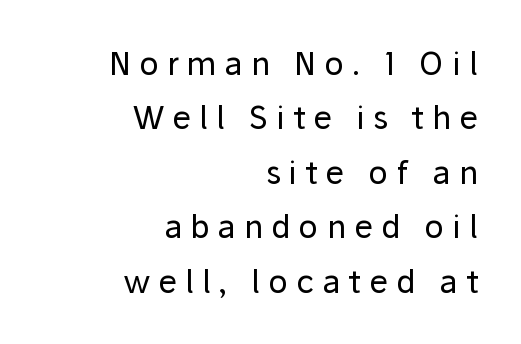
The image shows 32 px regular-weight sans-serif type, upright; set right-aligned, normal line spacing (1.7x), unusually wide letter spacing (+0.25 em), not underlined; low stroke contrast and a medium x-height.
